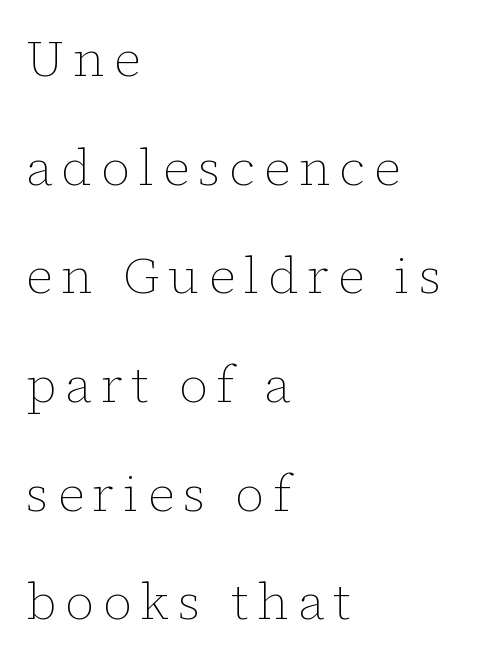
Q: Is the text bold? A: No.
Q: Is the text italic (slanted)? A: No, it is upright.
Q: Is the text underlined? A: No.
Q: How is the paragraph aligned? A: Left-aligned.
Q: Is the spacing between lines tight, normal or loose? A: Loose.
Q: Width (condensed, normal, or wide)? A: Normal.
Q: Stroke contrast? A: Low.
Q: x-height? A: Medium.
Q: Monospaced? A: No.
